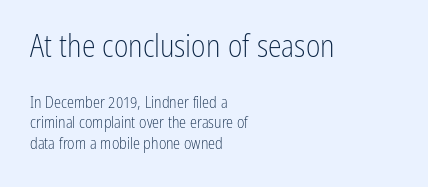
Here the glyphs are tracked normally, forming tight word shapes. The typesetter chose a ragged-right arrangement here. The string is rendered with underlining switched off. Classification — sans serif. Counters stay open thanks to moderate or lighter strokes.
